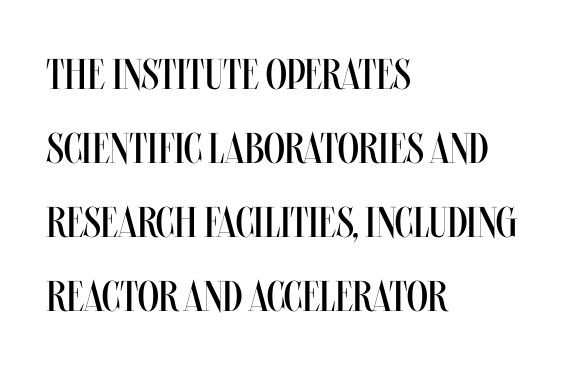
{"italic": "no", "bold": "no", "weight": "regular", "width": "condensed", "stroke_contrast": "medium", "x_height": "large", "monospaced": "no", "underline": "no", "align": "left", "line_spacing_ratio": 1.72, "letter_spacing": "normal", "letter_spacing_em": 0.0, "glyph_px": 43}
